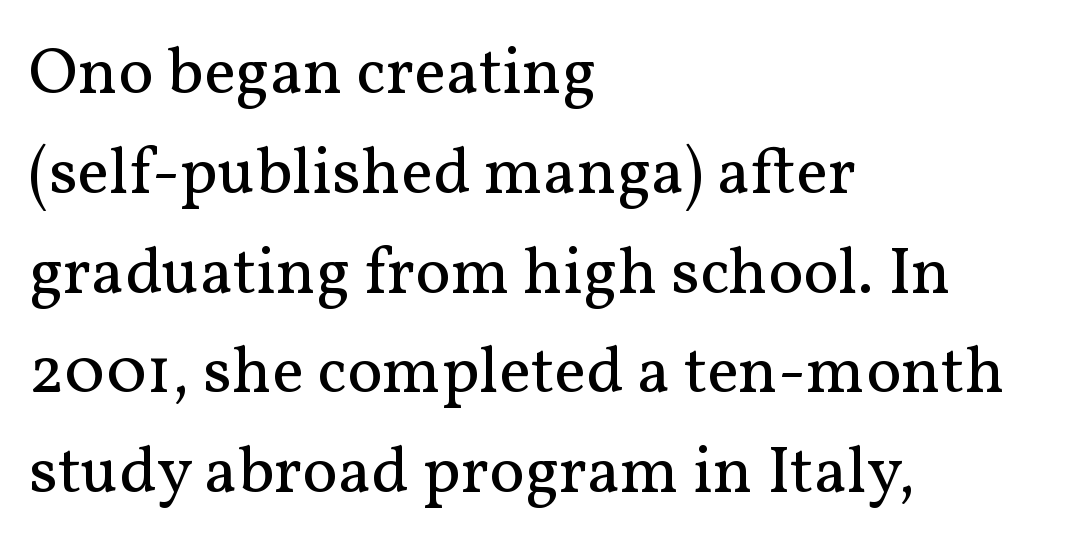
Caption: face not bold, strokes unweighted. Beneath every word, the page is bare. Yep, those are serifs on the letters. The typography opts for an upright posture over an oblique one. The passage shown is typed in a proportional face where columns would drift. The vertical gap from one line to the next is medium.
